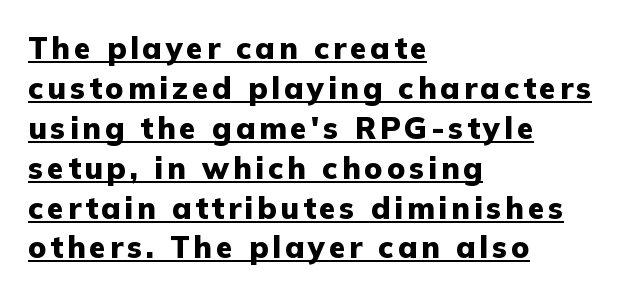
Q: Is the text bold? A: Yes.
Q: Is the text italic (slanted)? A: No, it is upright.
Q: Is the typeface a serif or a sans-serif typeface? A: Sans-serif.
Q: Is the text underlined? A: Yes.
Q: How is the paragraph aligned? A: Left-aligned.
Q: Is the spacing between lines tight, normal or loose? A: Normal.
Q: Width (condensed, normal, or wide)? A: Normal.
Q: Stroke contrast? A: Low.
Q: x-height? A: Medium.
Q: Monospaced? A: No.
